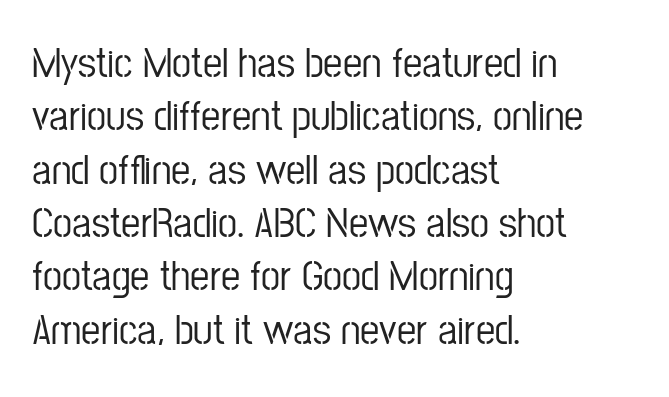
{"serif": "no", "italic": "no", "width": "condensed", "stroke_contrast": "low", "x_height": "medium", "monospaced": "no", "underline": "no", "align": "left", "line_spacing_ratio": 1.24, "letter_spacing": "normal", "letter_spacing_em": 0.0, "glyph_px": 43}
